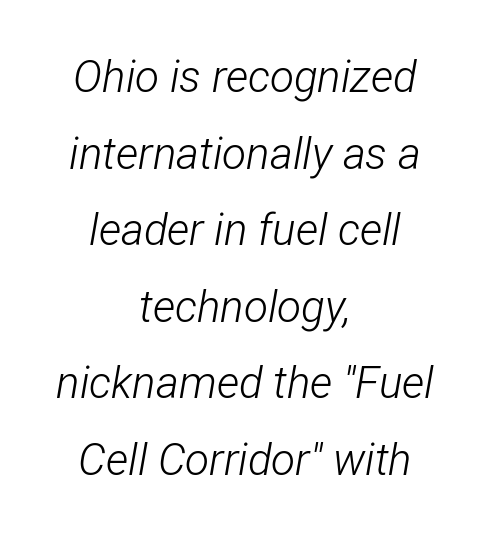
The image shows 44 px light, condensed type, italic (leaning right); set centered, line spacing 1.74x, normal letter spacing, not underlined; low stroke contrast and a medium x-height.
